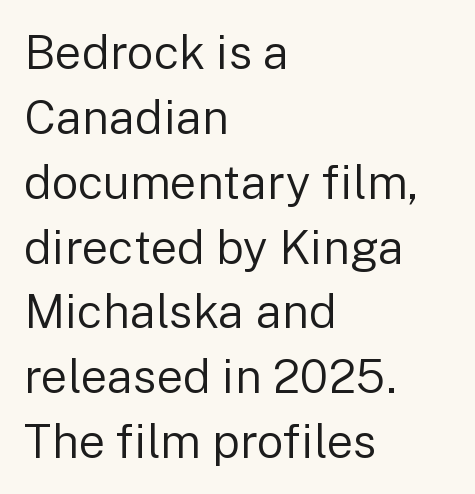
The image shows 47 px regular-weight sans-serif type, upright; set left-aligned, normal line spacing (1.38x), normal letter spacing, not underlined; low stroke contrast and a medium x-height.
